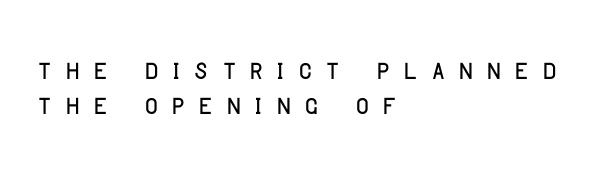
Where is the straight margin? On the left. Type without underlining. Examine the stroke ends and you'll find no serifs. These lines huddle together more closely than default settings would place them. Vertical strokes here are truly vertical.
